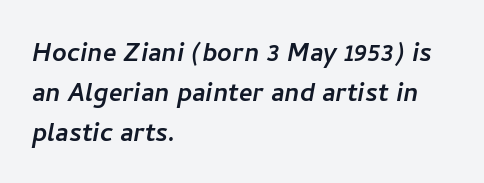
Q: Is the typeface a serif or a sans-serif typeface? A: Sans-serif.
Q: Is the text underlined? A: No.
Q: How is the paragraph aligned? A: Left-aligned.
Q: Is the spacing between letters normal or unusually wide? A: Normal.
Q: Is the spacing between lines tight, normal or loose? A: Normal.
Q: Width (condensed, normal, or wide)? A: Normal.
Q: Stroke contrast? A: Low.
Q: x-height? A: Medium.
Q: Monospaced? A: No.
